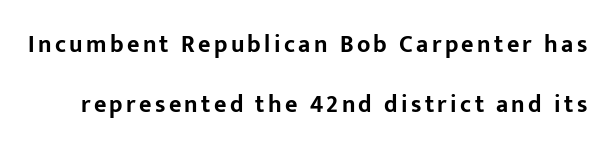
Each new line begins a long way beneath the previous one. Nope, not italic — everything's standing straight. Beneath every word, the page is bare. Look at the stroke-to-counter ratio: heavy, a bold.
